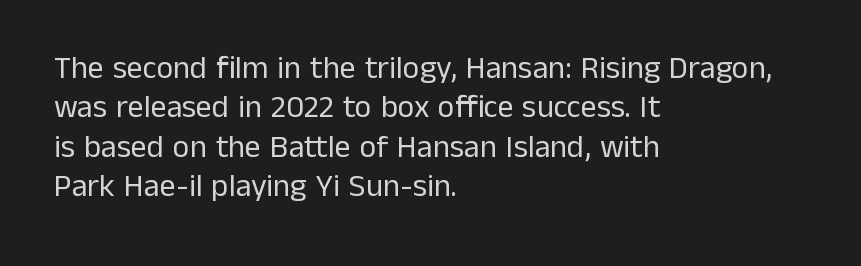
{"serif": "no", "italic": "no", "bold": "no", "weight": "regular", "width": "normal", "stroke_contrast": "low", "x_height": "medium", "monospaced": "no", "underline": "no", "align": "left", "line_spacing_ratio": 1.23, "letter_spacing": "normal", "letter_spacing_em": 0.0, "glyph_px": 32}
